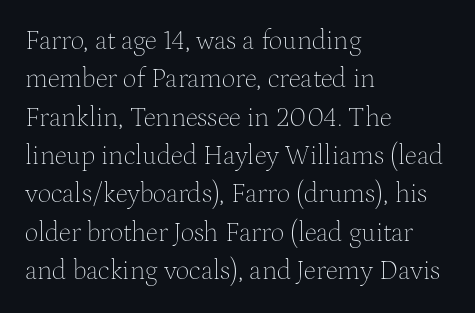
The image shows 27 px text type, upright; set left-aligned, normal line spacing (1.42x), normal letter spacing, not underlined.
